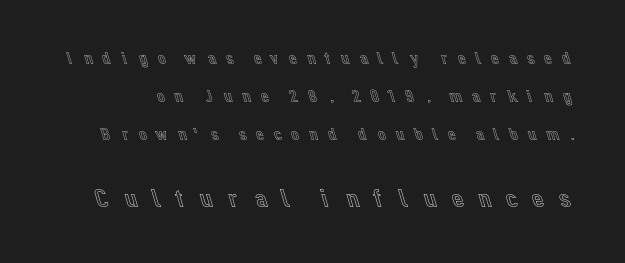
The image shows 27 px text type; set loose line spacing (2.12x), unusually wide letter spacing (+0.44 em), not underlined; the second (bottom) block is 1.5x larger.
